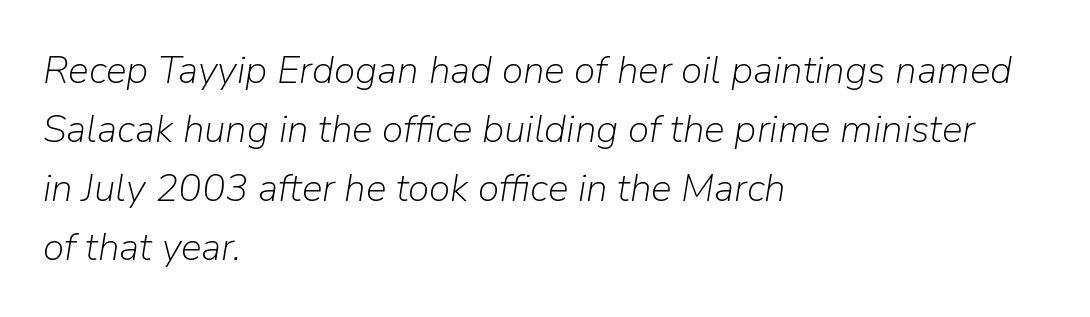
Q: Is the text bold? A: No.
Q: Is the text italic (slanted)? A: Yes, it leans right by about 9 degrees.
Q: Is the text underlined? A: No.
Q: How is the paragraph aligned? A: Left-aligned.
Q: Is the spacing between letters normal or unusually wide? A: Normal.
Q: Is the spacing between lines tight, normal or loose? A: Normal.
Q: Width (condensed, normal, or wide)? A: Normal.
Q: Stroke contrast? A: Low.
Q: x-height? A: Medium.
Q: Monospaced? A: No.
